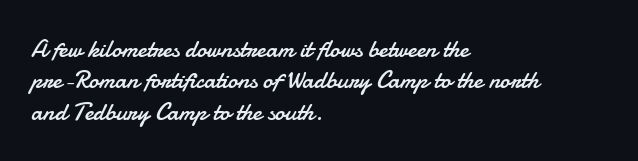
The image shows 25 px text type; set left-aligned, normal line spacing (1.26x), normal letter spacing, not underlined.
